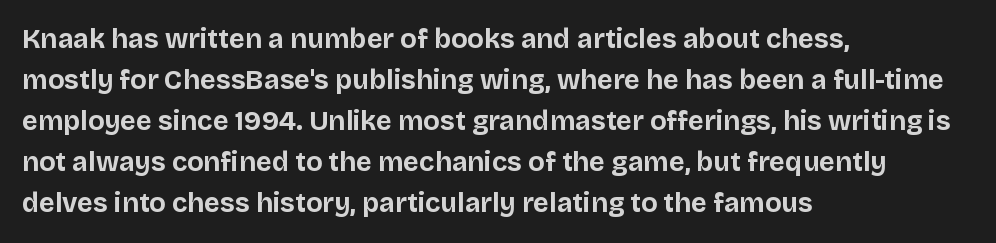
{"italic": "no", "bold": "yes", "underline": "no", "align": "left", "line_spacing": "normal", "line_spacing_ratio": 1.52, "letter_spacing": "normal", "letter_spacing_em": 0.0, "glyph_px": 27}
